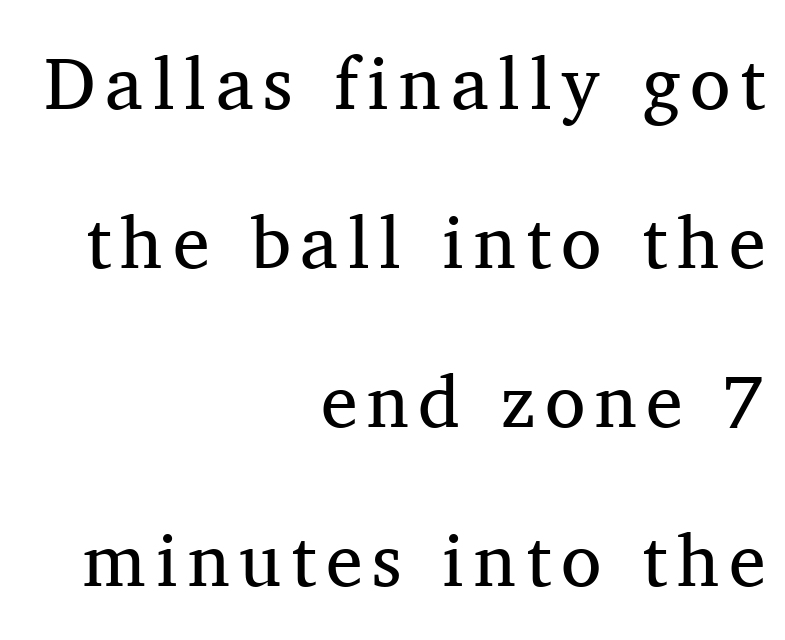
{"serif": "yes", "italic": "no", "bold": "no", "weight": "regular", "width": "normal", "stroke_contrast": "medium", "x_height": "medium", "monospaced": "no", "underline": "no", "align": "right", "line_spacing": "loose", "line_spacing_ratio": 2.15, "glyph_px": 74}
